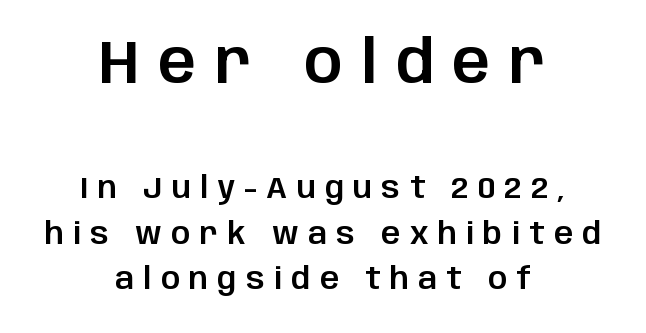
The image shows 60 px sans-serif type, upright; set centered, normal line spacing (1.52x), unusually wide letter spacing (+0.31 em), not underlined; the first (top) block is 2.0x larger; low stroke contrast and a large x-height.
